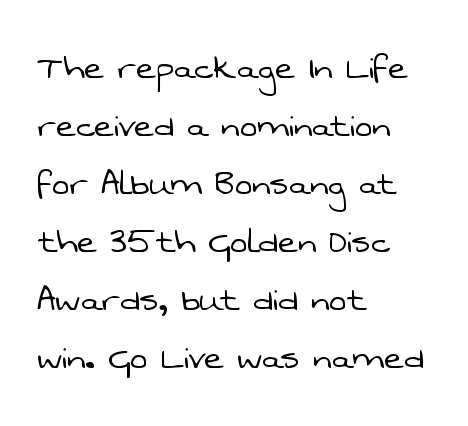
Q: Is the text bold? A: No.
Q: Is the typeface a serif or a sans-serif typeface? A: Sans-serif.
Q: Is the text underlined? A: No.
Q: How is the paragraph aligned? A: Left-aligned.
Q: Is the spacing between letters normal or unusually wide? A: Normal.
Q: Is the spacing between lines tight, normal or loose? A: Normal.
Q: Width (condensed, normal, or wide)? A: Normal.
Q: Stroke contrast? A: Low.
Q: x-height? A: Medium.
Q: Monospaced? A: No.
